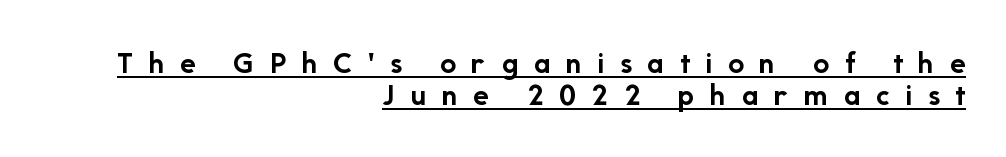
The image shows 32 px semibold sans-serif type, upright; set right-aligned, tight line spacing (1.0x), unusually wide letter spacing (+0.49 em), underlined; low stroke contrast and a medium x-height.
